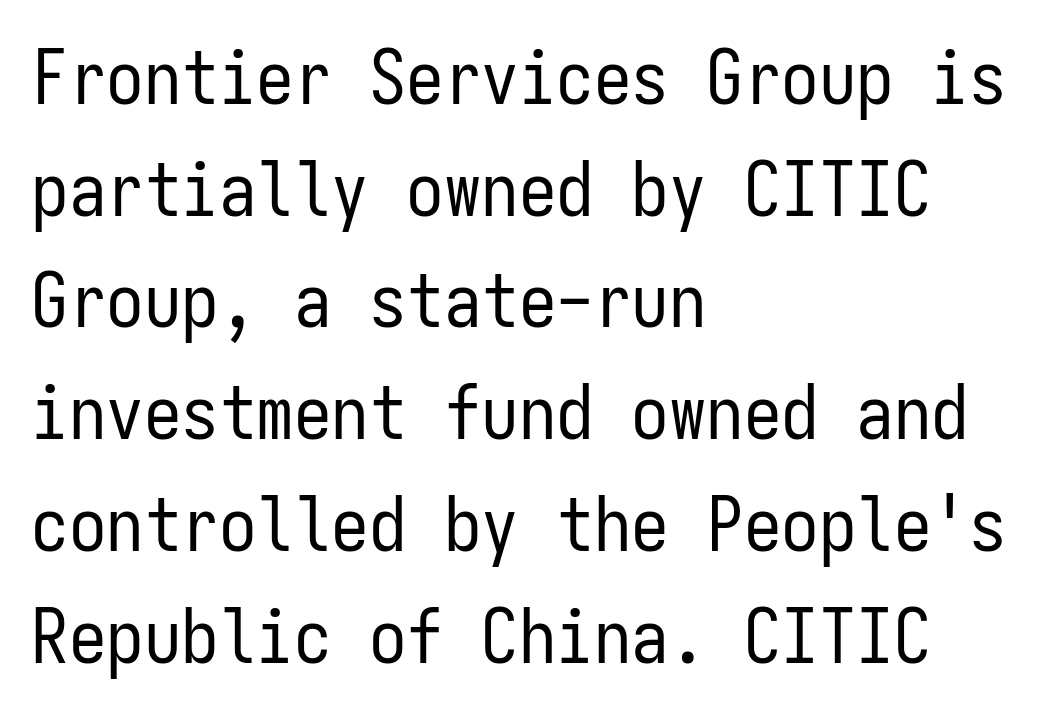
The face used here is monospaced, like something from a code editor. Where is the straight margin? On the left. These glyphs show unthickened strokes, regular width or finer. A typesetter would mark this as roman, not italic. The block of text has a typical density, with ordinary space between rows. The gaps between neighbouring characters are ordinary and unremarkable.
